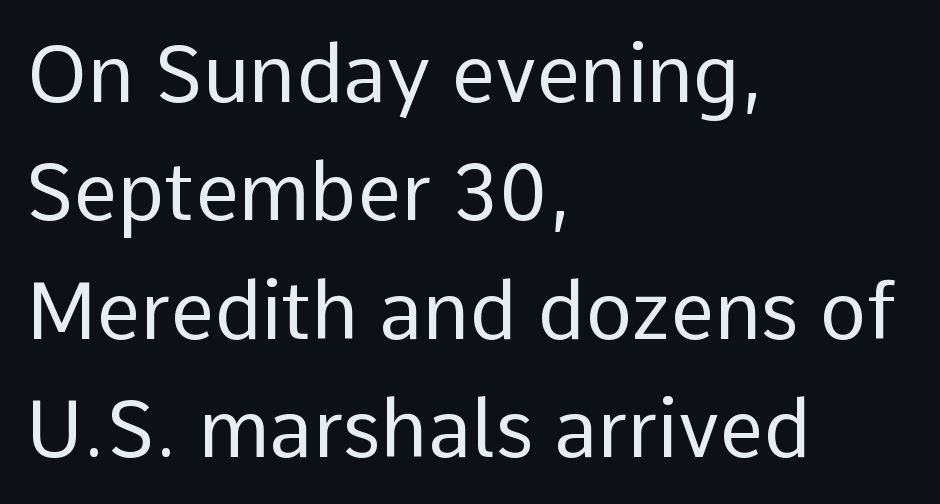
Each new line begins a customary step beneath the previous one. Italic: no, the glyphs are upright roman. Line starts are locked; line ends wander. The weight tops out at a normal text grade. Spacing between characters is what you'd get straight out of the box.
